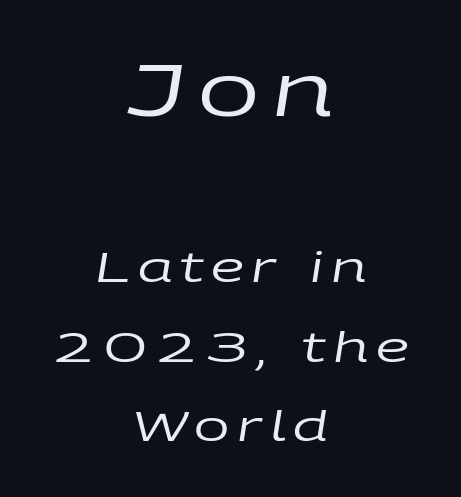
Q: Is the text bold? A: No.
Q: Is the text italic (slanted)? A: Yes, it leans right by about 9 degrees.
Q: Is the text underlined? A: No.
Q: How is the paragraph aligned? A: Centered.
Q: Which block of text is set in a larger size, the first (top) or the second (bottom)? A: The first (top) one.
Q: Width (condensed, normal, or wide)? A: Wide.
Q: Stroke contrast? A: Low.
Q: x-height? A: Large.
Q: Monospaced? A: No.
